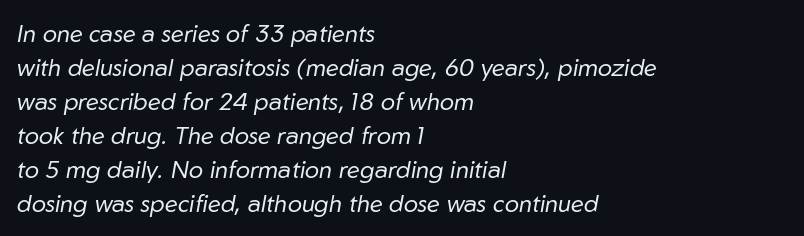
Typeset ragged right — the left edge is the straight one. Underline: absent. Looking at the ascenders, they clearly lean. The lines sit at an ordinary, default distance from one another. Is the letter spacing exaggerated? No — it looks like the ordinary default. Stem width sits at or under what a default text font uses.
